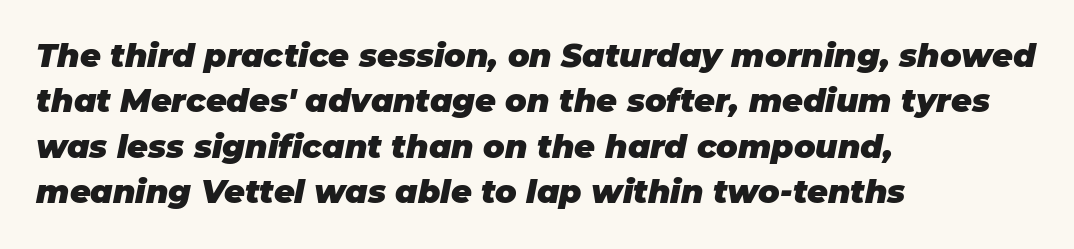
The image shows 32 px heavy type, italic (leaning right); set left-aligned, normal line spacing (1.42x), normal letter spacing, not underlined; low stroke contrast and a large x-height.
